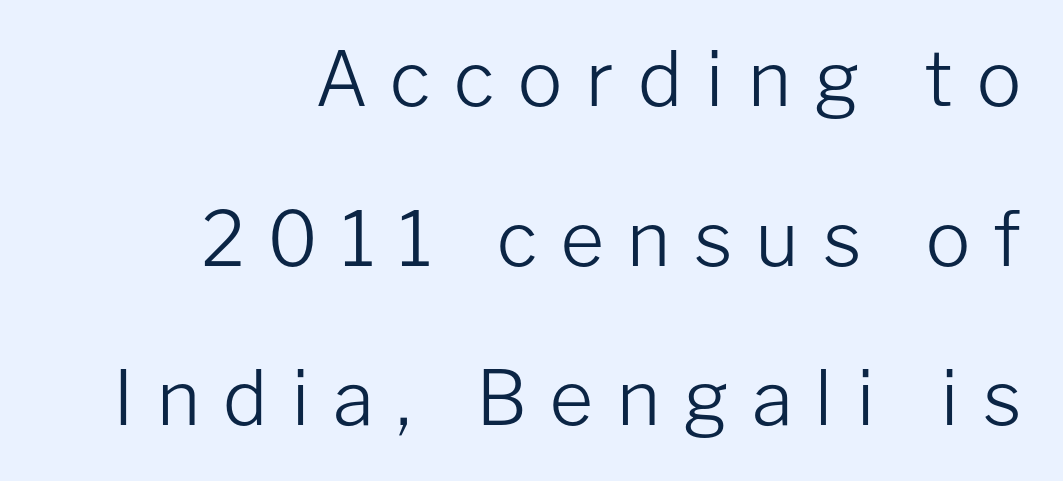
{"serif": "no", "italic": "no", "bold": "no", "weight": "light", "width": "normal", "stroke_contrast": "low", "x_height": "medium", "monospaced": "no", "underline": "no", "align": "right", "line_spacing": "loose", "line_spacing_ratio": 2.13, "letter_spacing": "wide", "letter_spacing_em": 0.3, "glyph_px": 75}
